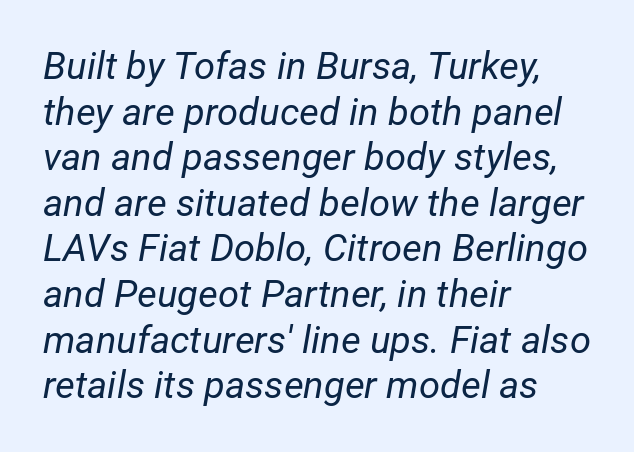
Q: Is the text bold? A: No.
Q: Is the text italic (slanted)? A: Yes, it leans right by about 12 degrees.
Q: Is the text underlined? A: No.
Q: How is the paragraph aligned? A: Left-aligned.
Q: Is the spacing between letters normal or unusually wide? A: Normal.
Q: Width (condensed, normal, or wide)? A: Normal.
Q: Stroke contrast? A: Low.
Q: x-height? A: Medium.
Q: Monospaced? A: No.
